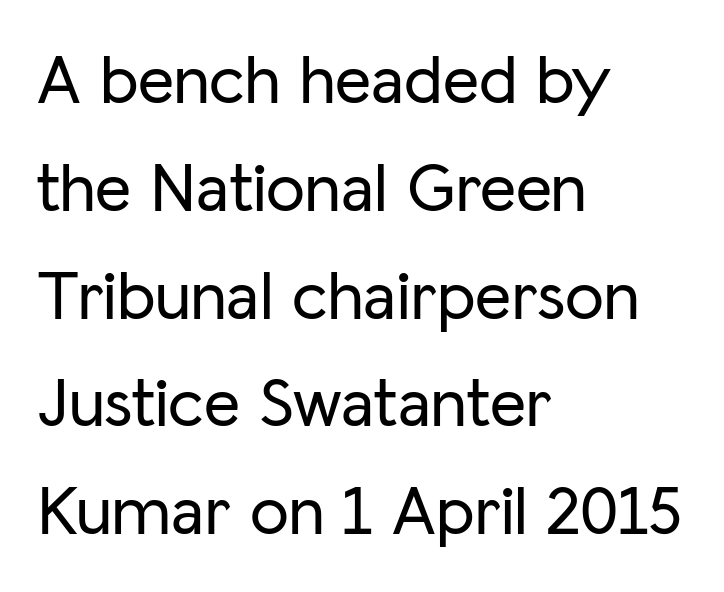
Each line starts at the same left margin while the right side varies. The tracking reads as untouched default to a designer's eye. Think of a printed novel: that variable character pitch is what you see here. Look at the bottom of the vertical strokes: they stop flat, with no serifs. The font's upright variant was chosen for this text.
